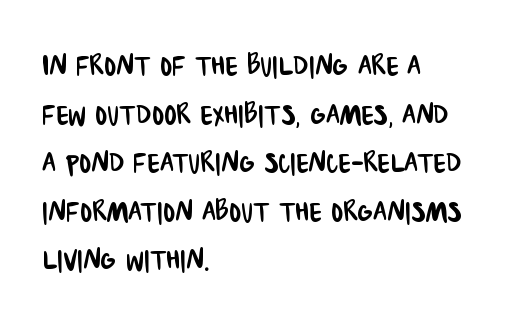
{"serif": "no", "width": "condensed", "stroke_contrast": "low", "x_height": "large", "monospaced": "no", "underline": "no", "align": "left", "line_spacing": "normal", "line_spacing_ratio": 1.35, "letter_spacing": "normal", "letter_spacing_em": 0.0, "glyph_px": 36}
